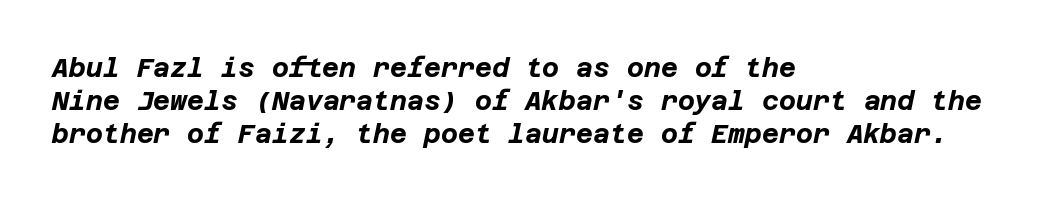
{"italic": "yes", "lean": "right", "slant_degrees": 12, "bold": "yes", "underline": "no", "align": "left", "line_spacing": "normal", "line_spacing_ratio": 1.27, "letter_spacing": "normal", "letter_spacing_em": 0.0, "glyph_px": 26}
